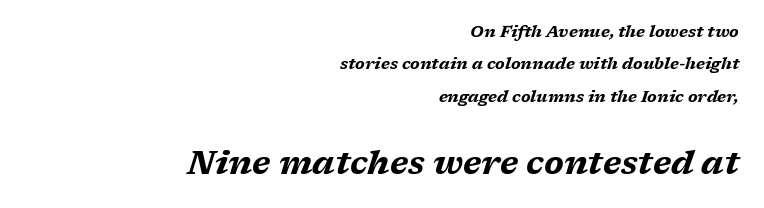
Here the designer chose a conventional face with non-uniform glyph widths. If you drew a ruler down the right edge, every line would touch it. These lines carry a lot of weight — the face is fully bold. The whole block is typeset with a tilt.
